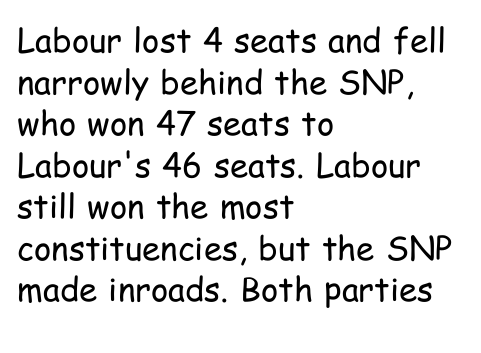
The image shows 33 px regular-weight, condensed sans-serif type, upright; set left-aligned, normal line spacing (1.26x), normal letter spacing, not underlined; low stroke contrast and a medium x-height.
